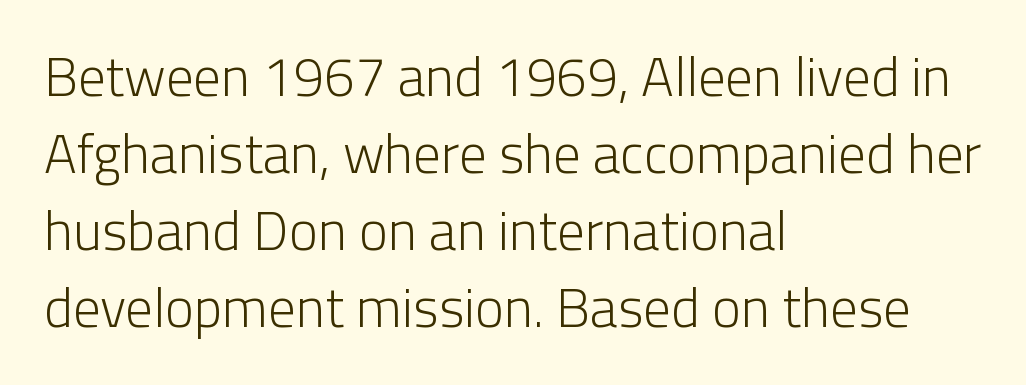
These glyphs show unthickened strokes, regular width or finer. Nothing sits at the stroke ends, so this counts as sans-serif. Honestly, the row spacing looks completely unremarkable. The type sits square on the baseline with zero lean.
